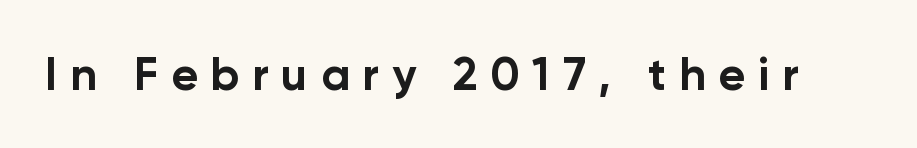
Q: Is the text bold? A: Yes.
Q: Is the text italic (slanted)? A: No, it is upright.
Q: Is the typeface a serif or a sans-serif typeface? A: Sans-serif.
Q: Is the text underlined? A: No.
Q: Is the spacing between letters normal or unusually wide? A: Unusually wide.
Q: Width (condensed, normal, or wide)? A: Normal.
Q: Stroke contrast? A: Low.
Q: x-height? A: Medium.
Q: Monospaced? A: No.
